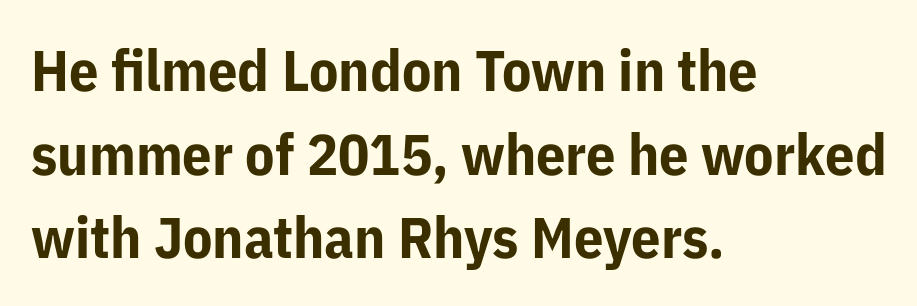
The passage shown is typed in a proportional face where columns would drift. This sample is left-justified, so line endings fall wherever the words run out. Tracking here is standard; glyphs follow each other at the usual distance. Compared with an ordinary text face, these strokes are far heavier — a full bold.
